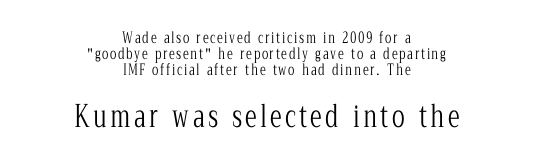
The image shows 30 px light, condensed serif type, upright; set centered, tight line spacing (1.08x), not underlined; the second (bottom) block is 2.0x larger; low stroke contrast and a medium x-height.
